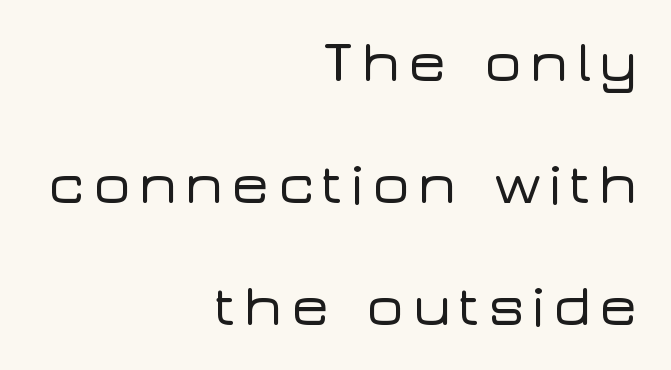
{"serif": "no", "italic": "no", "width": "wide", "stroke_contrast": "low", "x_height": "medium", "monospaced": "no", "underline": "no", "align": "right", "line_spacing": "loose", "line_spacing_ratio": 2.1, "glyph_px": 58}
